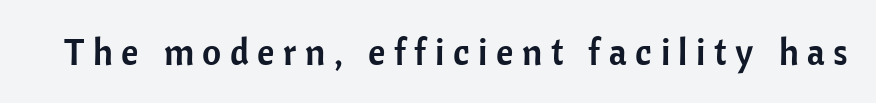
Look at the bottom of the vertical strokes: they stop flat, with no serifs. Has an underline been added? It has not. Display-style spreading of the glyphs; the letterfit is very open. Italic: no, the glyphs are upright roman.
